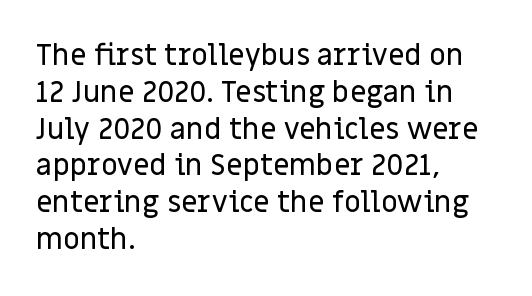
Q: Is the text italic (slanted)? A: No, it is upright.
Q: Is the typeface a serif or a sans-serif typeface? A: Sans-serif.
Q: Is the text underlined? A: No.
Q: How is the paragraph aligned? A: Left-aligned.
Q: Is the spacing between letters normal or unusually wide? A: Normal.
Q: Is the spacing between lines tight, normal or loose? A: Normal.
Q: Width (condensed, normal, or wide)? A: Normal.
Q: Stroke contrast? A: Low.
Q: x-height? A: Large.
Q: Monospaced? A: No.
